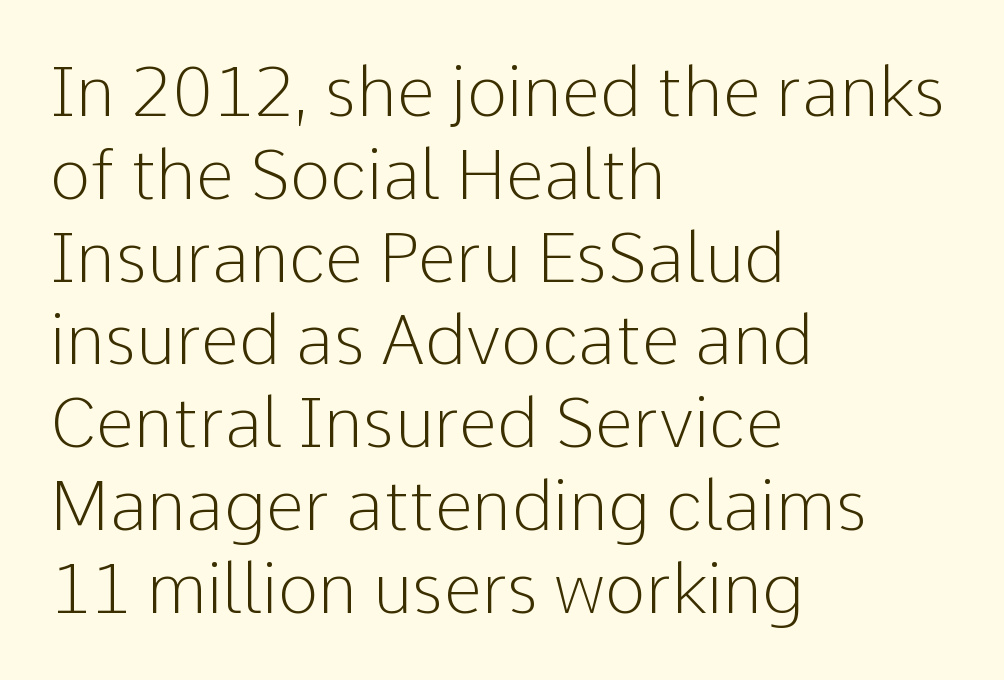
{"serif": "no", "italic": "no", "bold": "no", "weight": "light", "width": "normal", "stroke_contrast": "low", "x_height": "medium", "monospaced": "no", "underline": "no", "align": "left", "line_spacing_ratio": 1.2, "letter_spacing": "normal", "letter_spacing_em": 0.0, "glyph_px": 69}
